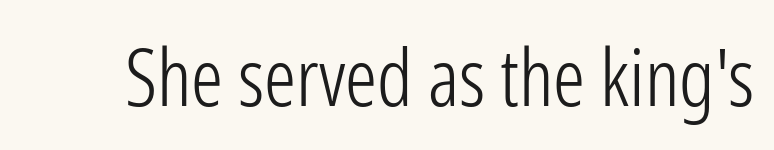
A roman cut, with each character standing at attention. Nothing unusual about the tracking: characters are spaced as the font intends. The specimen omits any rule beneath the text block's lines. The font family rendered here belongs to the sans-serif group. You could not count columns in this text — the font is proportionally spaced.
